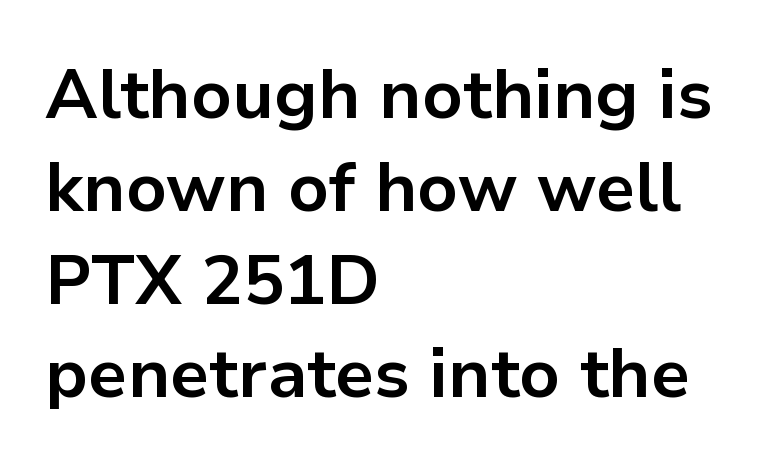
{"serif": "no", "italic": "no", "bold": "yes", "weight": "bold", "width": "normal", "stroke_contrast": "low", "x_height": "medium", "monospaced": "no", "underline": "no", "align": "left", "line_spacing": "normal", "line_spacing_ratio": 1.35, "letter_spacing": "normal", "letter_spacing_em": 0.0, "glyph_px": 69}
